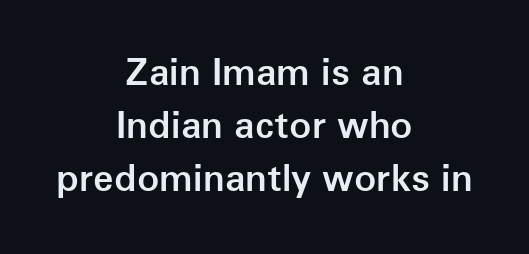
{"serif": "no", "italic": "no", "bold": "semi", "weight": "semibold", "width": "normal", "stroke_contrast": "low", "x_height": "medium", "monospaced": "no", "underline": "no", "align": "center", "line_spacing": "normal", "line_spacing_ratio": 1.43, "letter_spacing": "normal", "letter_spacing_em": 0.0, "glyph_px": 37}
